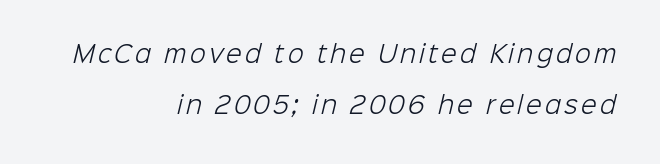
Q: Is the text bold? A: No.
Q: Is the text underlined? A: No.
Q: How is the paragraph aligned? A: Right-aligned.
Q: Is the spacing between lines tight, normal or loose? A: Loose.
